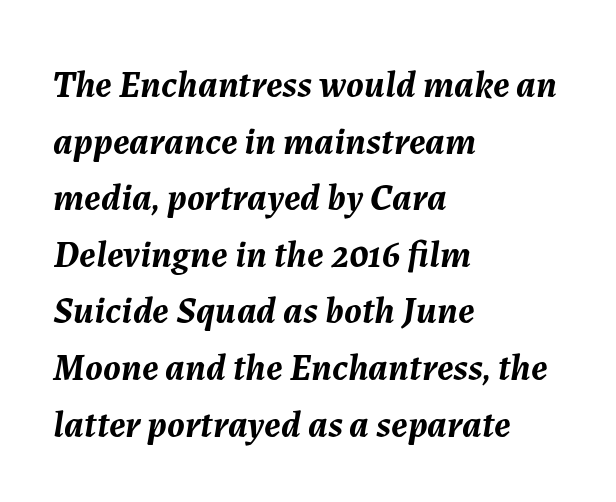
Q: Is the text bold? A: Yes.
Q: Is the text italic (slanted)? A: Yes, it leans right by about 7 degrees.
Q: Is the text underlined? A: No.
Q: How is the paragraph aligned? A: Left-aligned.
Q: Is the spacing between letters normal or unusually wide? A: Normal.
Q: Is the spacing between lines tight, normal or loose? A: Normal.
Q: Width (condensed, normal, or wide)? A: Normal.
Q: Stroke contrast? A: Medium.
Q: x-height? A: Medium.
Q: Monospaced? A: No.
